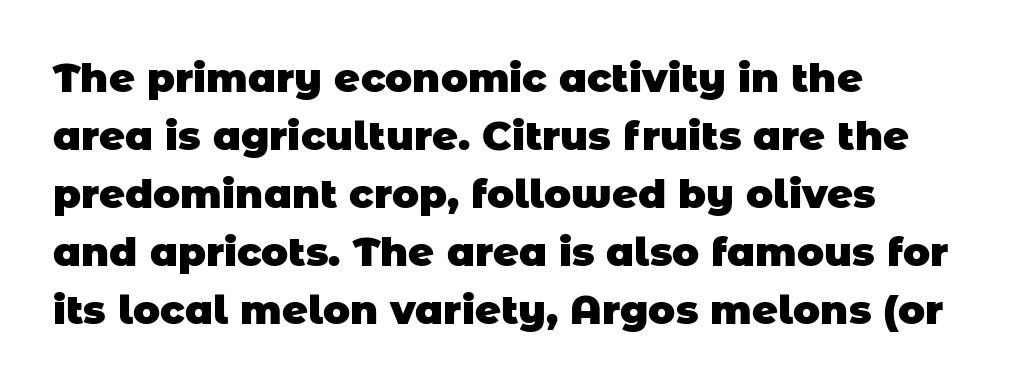
The image shows 40 px heavy sans-serif type; set left-aligned, normal line spacing (1.45x), normal letter spacing, not underlined; low stroke contrast and a large x-height.
